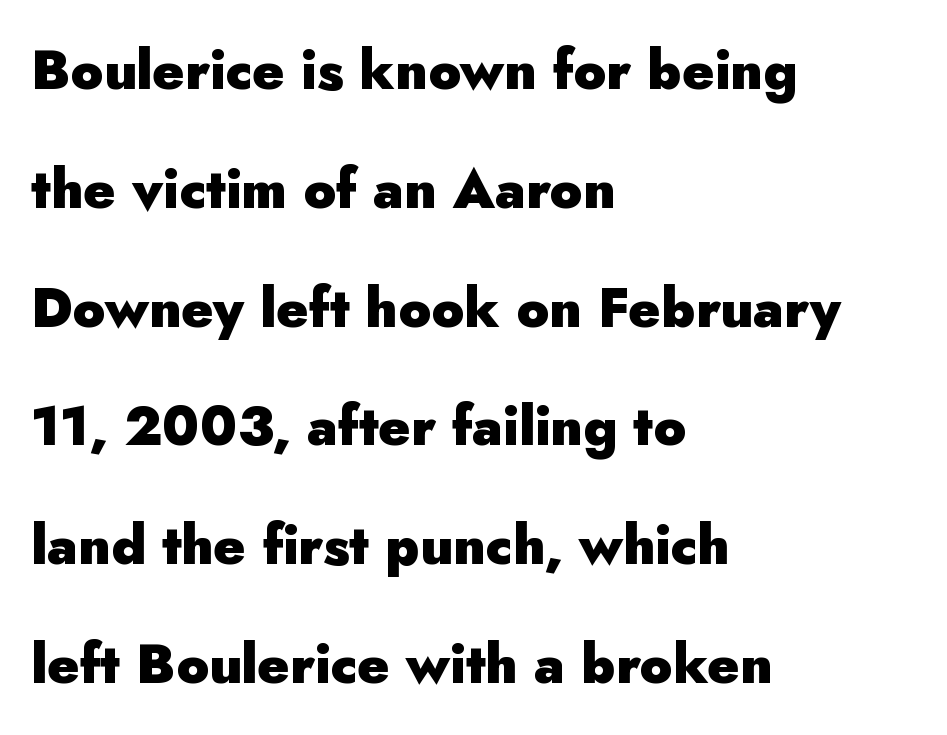
{"serif": "no", "italic": "no", "bold": "yes", "weight": "heavy", "width": "normal", "stroke_contrast": "low", "x_height": "small", "monospaced": "no", "underline": "no", "align": "left", "line_spacing": "loose", "line_spacing_ratio": 2.2, "letter_spacing": "normal", "letter_spacing_em": 0.0, "glyph_px": 54}
